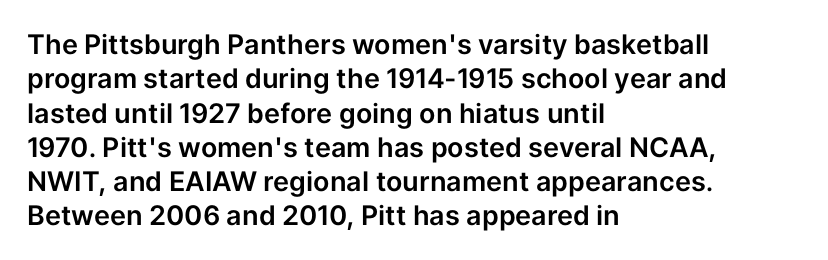
{"italic": "no", "underline": "no", "align": "left", "line_spacing": "normal", "line_spacing_ratio": 1.27, "letter_spacing": "normal", "letter_spacing_em": 0.0, "glyph_px": 27}
